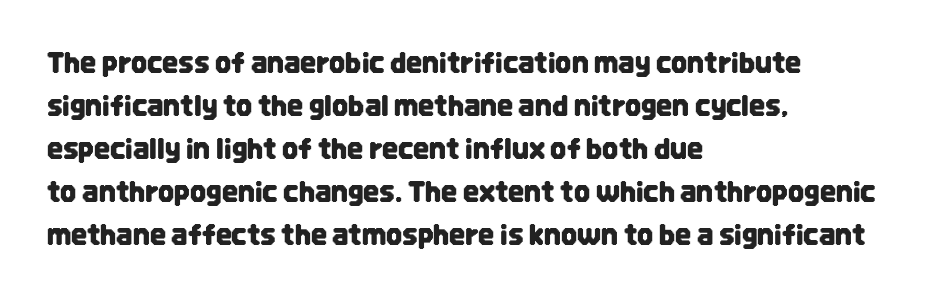
{"serif": "no", "italic": "no", "width": "condensed", "stroke_contrast": "low", "x_height": "large", "monospaced": "no", "underline": "no", "align": "left", "line_spacing": "normal", "line_spacing_ratio": 1.54, "letter_spacing": "normal", "letter_spacing_em": 0.0, "glyph_px": 28}
